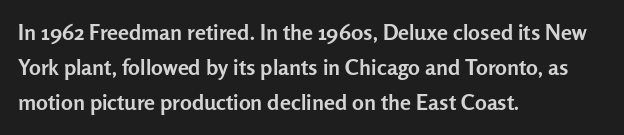
{"italic": "no", "bold": "yes", "underline": "no", "align": "left", "line_spacing": "normal", "line_spacing_ratio": 1.6, "letter_spacing": "normal", "letter_spacing_em": 0.0, "glyph_px": 22}
